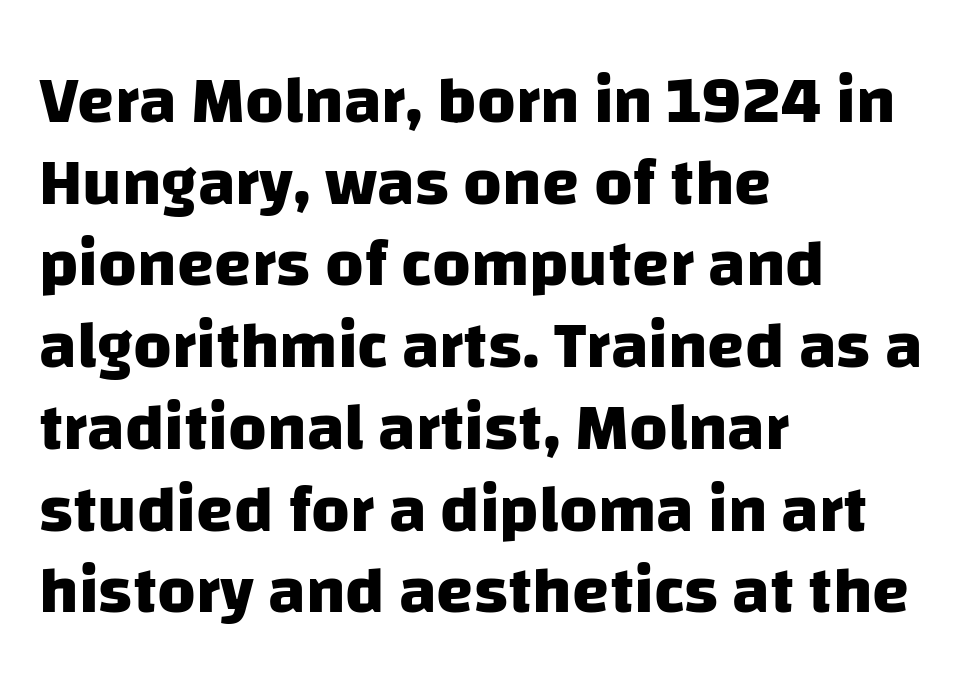
Q: Is the text bold? A: Yes.
Q: Is the typeface a serif or a sans-serif typeface? A: Sans-serif.
Q: Is the text underlined? A: No.
Q: How is the paragraph aligned? A: Left-aligned.
Q: Is the spacing between letters normal or unusually wide? A: Normal.
Q: Width (condensed, normal, or wide)? A: Normal.
Q: Stroke contrast? A: Low.
Q: x-height? A: Large.
Q: Monospaced? A: No.
